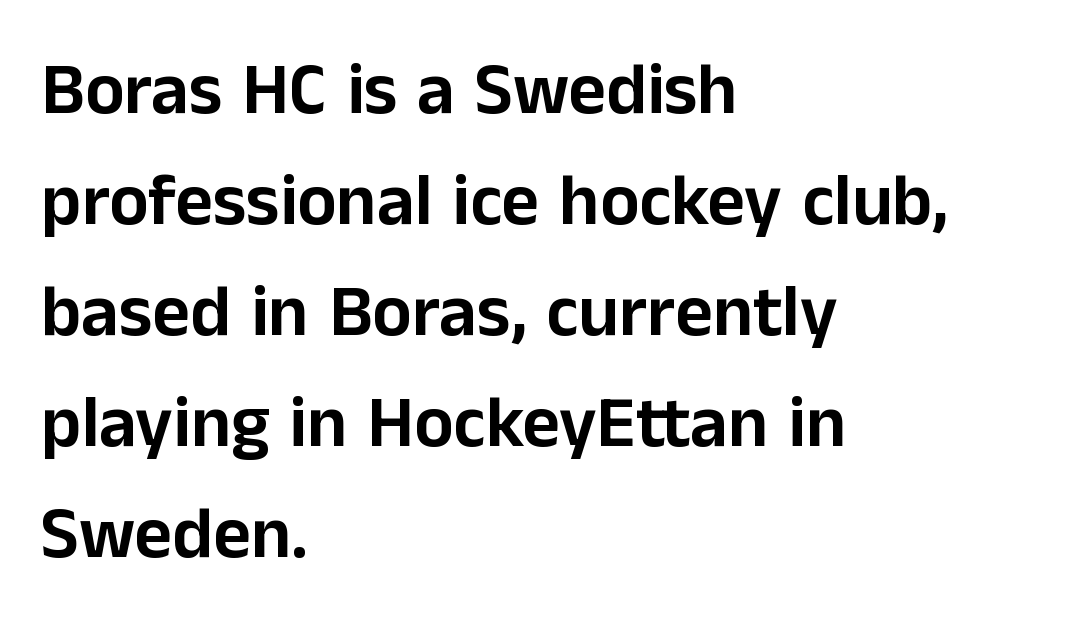
The image shows 73 px sans-serif type, upright; set left-aligned, normal line spacing (1.52x), normal letter spacing, not underlined; low stroke contrast and a medium x-height.
